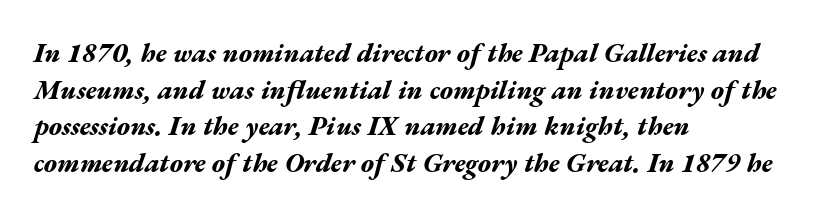
Rendered with sloped, italic letterforms. Typeset ragged right — the left edge is the straight one. Characters follow at the spacing the type designer built in. Typographic density is high because the face is bold. The area under the type is left untouched.
